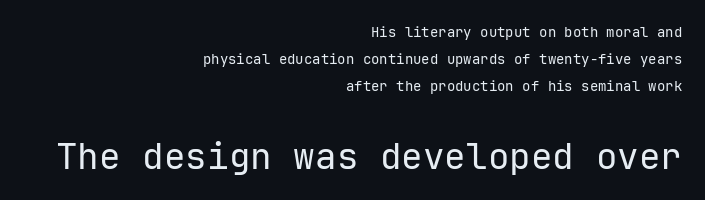
Q: Is the text bold? A: No.
Q: Is the text italic (slanted)? A: No, it is upright.
Q: Is the typeface a serif or a sans-serif typeface? A: Sans-serif.
Q: Is the text underlined? A: No.
Q: How is the paragraph aligned? A: Right-aligned.
Q: Is the spacing between letters normal or unusually wide? A: Normal.
Q: Is the spacing between lines tight, normal or loose? A: Loose.
Q: Which block of text is set in a larger size, the first (top) or the second (bottom)? A: The second (bottom) one.
Q: Width (condensed, normal, or wide)? A: Normal.
Q: Stroke contrast? A: Low.
Q: x-height? A: Medium.
Q: Monospaced? A: Yes.
